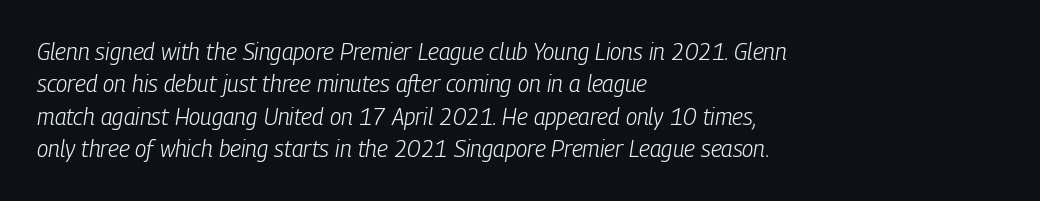
The image shows 23 px text type, italic (leaning right); set left-aligned, normal line spacing (1.41x), normal letter spacing, not underlined.
